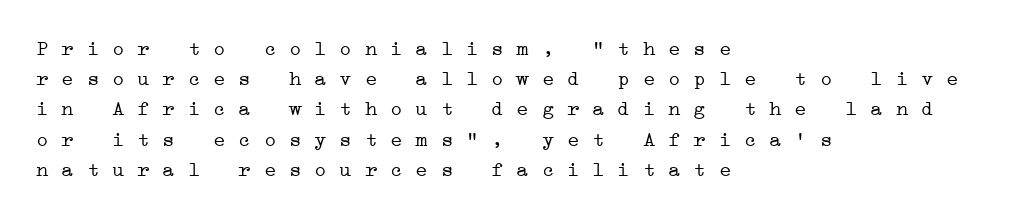
Quick note: interline space is typical. No heavy texture on the line: the type isn't bold. In CSS terms this would be text-align: left. The tracking reads as untouched default to a designer's eye. The string is rendered with underlining switched off.
